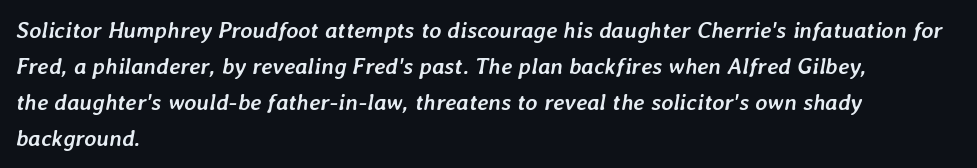
The image shows 23 px bold type, italic (leaning right); set left-aligned, normal line spacing (1.56x), normal letter spacing, not underlined.
